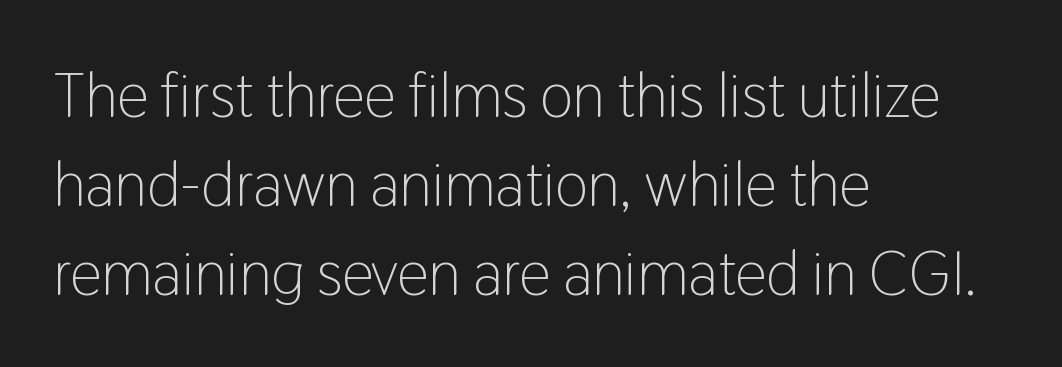
Rows of type keep a routine distance in the vertical direction. Look at the tracking — it's just the regular setting, nothing added. Serif or sans? Sans — the stroke terminals are bare. Quick note: not italic, upright.
